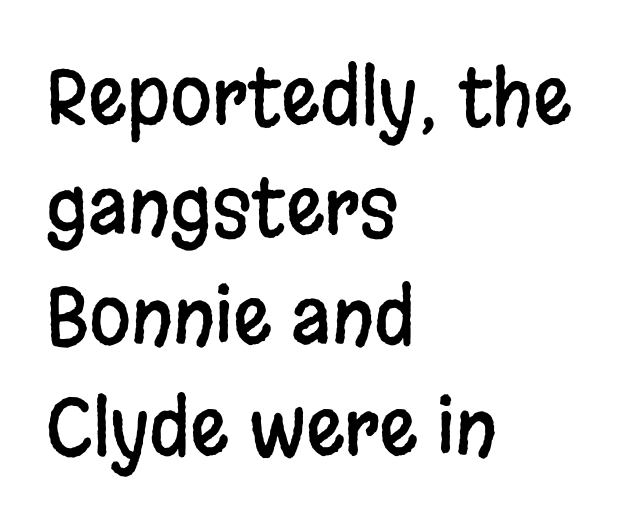
{"serif": "no", "italic": "no", "width": "condensed", "stroke_contrast": "low", "x_height": "large", "monospaced": "no", "underline": "no", "align": "left", "line_spacing": "normal", "line_spacing_ratio": 1.45, "letter_spacing": "normal", "letter_spacing_em": 0.0, "glyph_px": 76}
